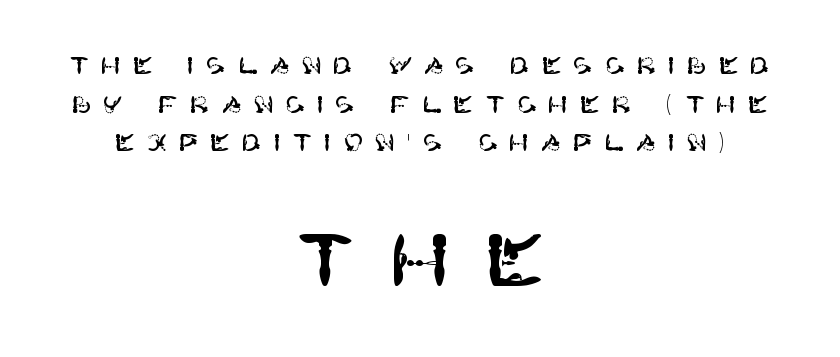
Display-style spreading of the glyphs; the letterfit is very open. Letters rest on an invisible, unmarked baseline. Does the leading feel generous? No, just average. The characters display no serif detailing; their extremities are plain. Is there any slant? The stems are plumb. Typesetter's note — lower block bumped up in size, upper block left smaller.
